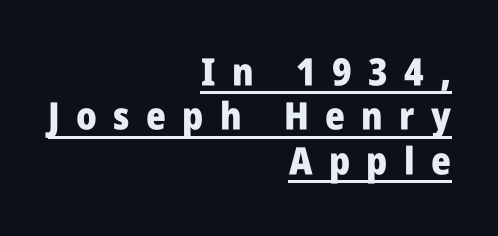
The image shows 38 px heavy, condensed sans-serif type, upright; set right-aligned, line spacing 1.17x, unusually wide letter spacing (+0.43 em), underlined; low stroke contrast and a large x-height.
